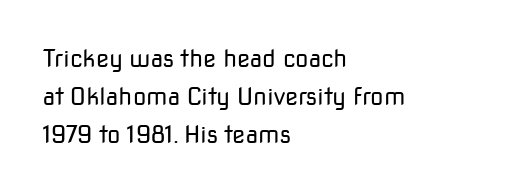
Caption: standard tracking, unaltered. How would I describe the line gaps? Plain and ordinary. Notice how the stems are strictly vertical — no italics here. The typeface has the unassuming heft of standard copy or less. The lines are quadded left.
